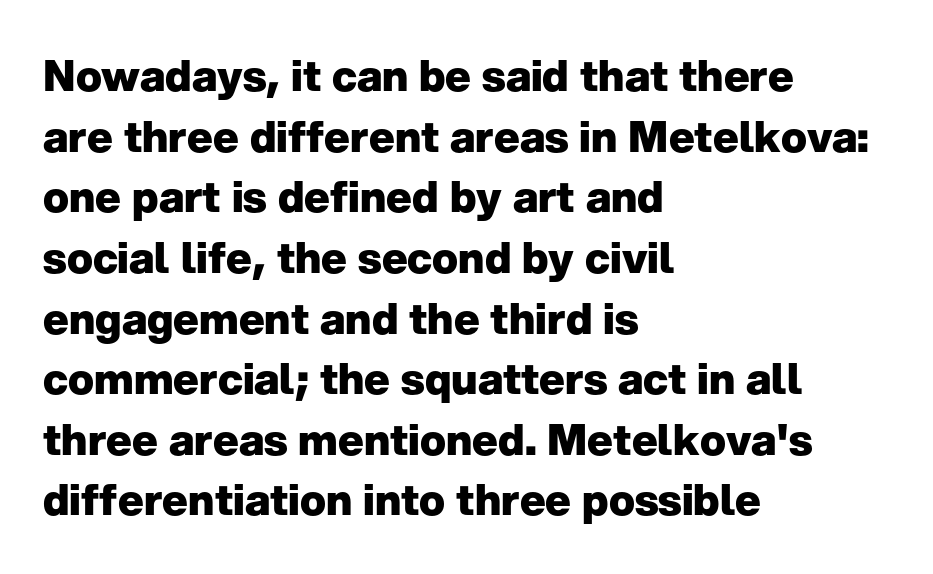
The image shows 43 px heavy sans-serif type, upright; set left-aligned, normal line spacing (1.41x), normal letter spacing, not underlined; low stroke contrast and a medium x-height.
